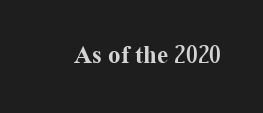
The image shows 25 px bold type, upright; set normal letter spacing, not underlined.
